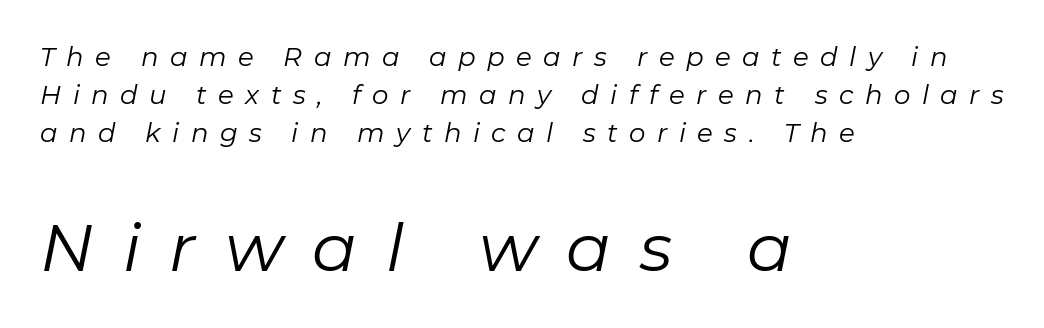
{"italic": "yes", "lean": "right", "slant_degrees": 11, "bold": "no", "weight": "regular", "width": "normal", "stroke_contrast": "low", "x_height": "medium", "monospaced": "no", "underline": "no", "align": "left", "line_spacing": "normal", "line_spacing_ratio": 1.46, "letter_spacing": "wide", "letter_spacing_em": 0.44, "larger_block": "second", "size_ratio": 2.54, "glyph_px": 66}
